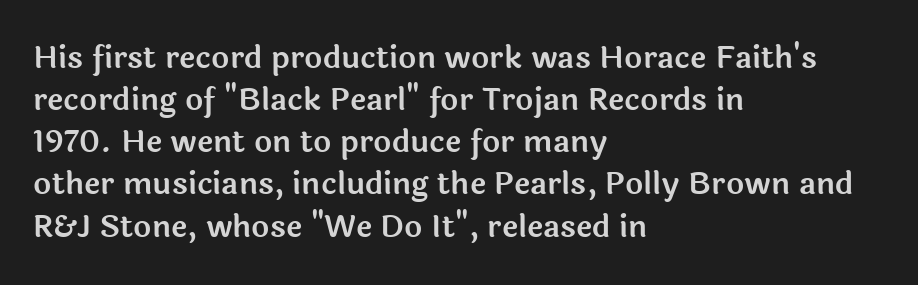
The image shows 31 px sans-serif type, upright; set left-aligned, normal line spacing (1.36x), normal letter spacing, not underlined; a medium x-height.
